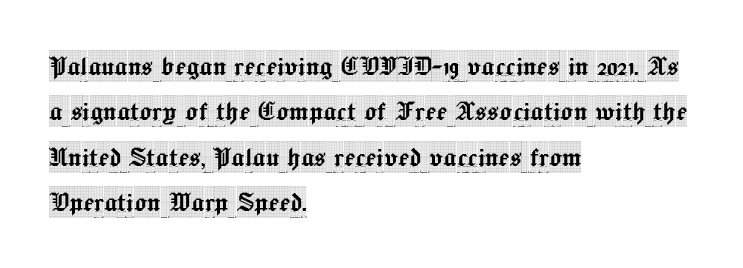
The letters stand upright; this is a roman face. Only glyphs here, with clear space below each row. Line beginnings align vertically; line endings do not. Nothing unusual about the tracking: characters are spaced as the font intends.
